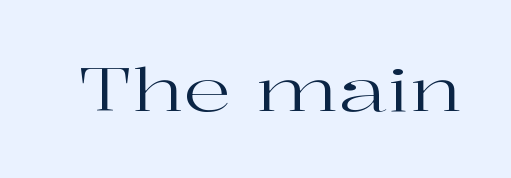
The image shows 59 px regular-weight, wide serif type, upright; set normal letter spacing, not underlined; high stroke contrast and a medium x-height.
